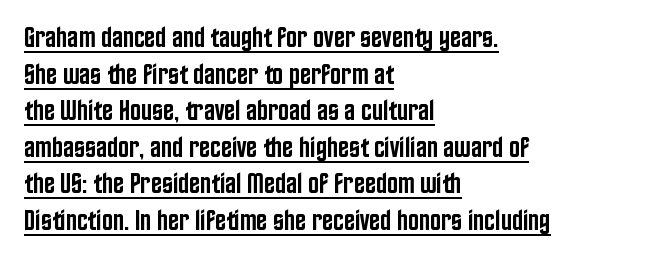
Q: Is the text bold? A: Semi-bold.
Q: Is the text italic (slanted)? A: No, it is upright.
Q: Is the typeface a serif or a sans-serif typeface? A: Sans-serif.
Q: Is the text underlined? A: Yes.
Q: How is the paragraph aligned? A: Left-aligned.
Q: Is the spacing between letters normal or unusually wide? A: Normal.
Q: Is the spacing between lines tight, normal or loose? A: Normal.
Q: Width (condensed, normal, or wide)? A: Condensed.
Q: Stroke contrast? A: Low.
Q: x-height? A: Large.
Q: Monospaced? A: No.
